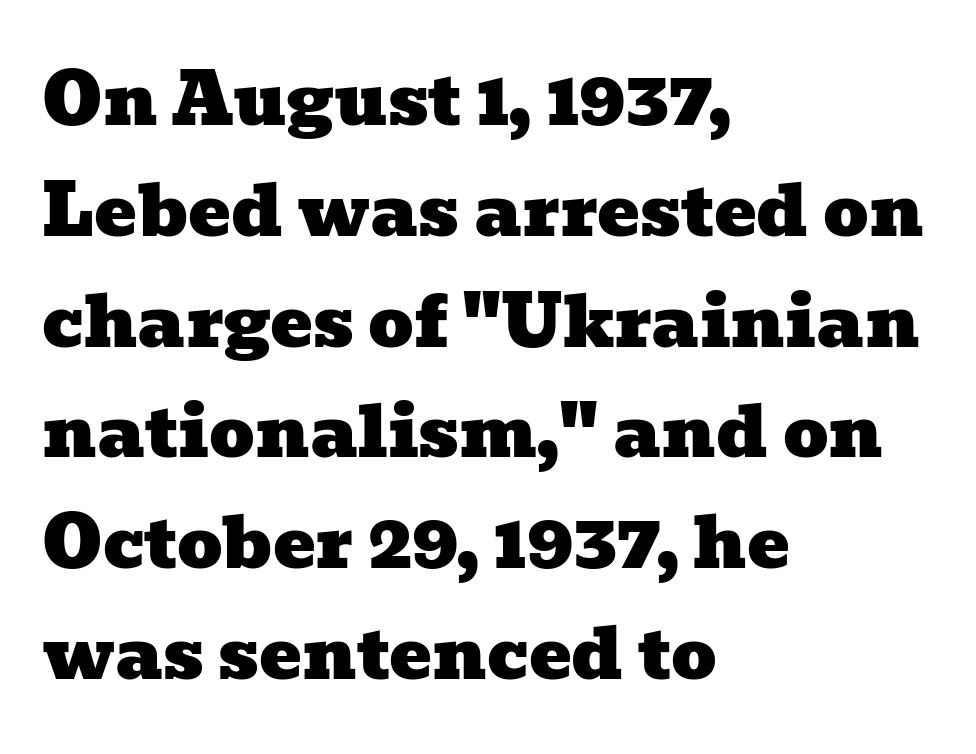
The image shows 71 px wide serif type; set left-aligned, normal line spacing (1.56x), normal letter spacing, not underlined; low stroke contrast and a medium x-height.
